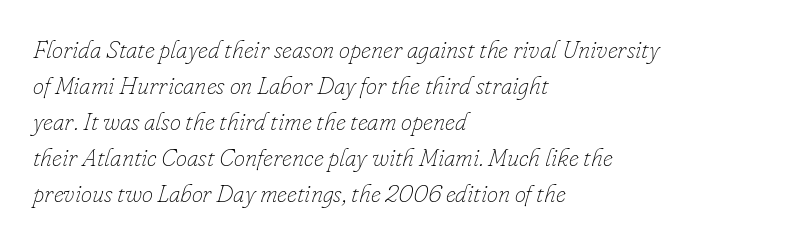
Layout note: lines flush left. Descenders hang freely into open space. The block of text has a typical density, with ordinary space between rows. The line texture is even and compact thanks to regular tracking. Rendered with sloped, italic letterforms. The strokes carry an ordinary text weight at most.
